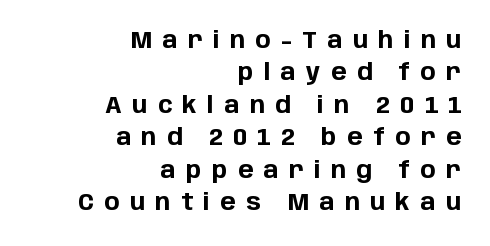
{"italic": "no", "bold": "yes", "underline": "no", "align": "right", "line_spacing": "normal", "line_spacing_ratio": 1.41, "letter_spacing": "wide", "letter_spacing_em": 0.45, "glyph_px": 23}
